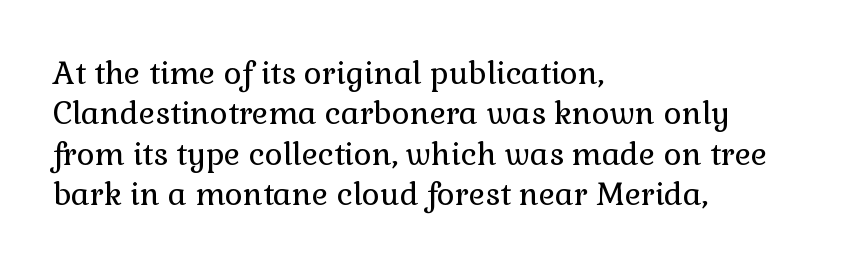
The image shows 31 px regular-weight serif type, upright; set left-aligned, normal line spacing (1.3x), normal letter spacing, not underlined; low stroke contrast and a medium x-height.
